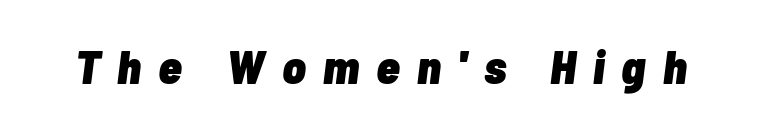
Italic: yes, the glyphs are oblique. The area under the type is left untouched. In terms of letterspacing, this is a distinctly airy, spread setting. Is this a fixed-width face? No — the glyphs have proportional, varying widths. Plenty of ink on the page — the face is bold.
